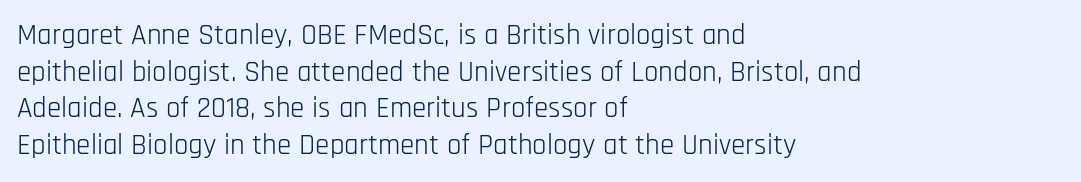
Q: Is the text bold? A: No.
Q: Is the text italic (slanted)? A: No, it is upright.
Q: Is the typeface a serif or a sans-serif typeface? A: Sans-serif.
Q: Is the text underlined? A: No.
Q: How is the paragraph aligned? A: Left-aligned.
Q: Is the spacing between letters normal or unusually wide? A: Normal.
Q: Is the spacing between lines tight, normal or loose? A: Normal.
Q: Width (condensed, normal, or wide)? A: Condensed.
Q: Stroke contrast? A: Low.
Q: x-height? A: Large.
Q: Monospaced? A: No.
